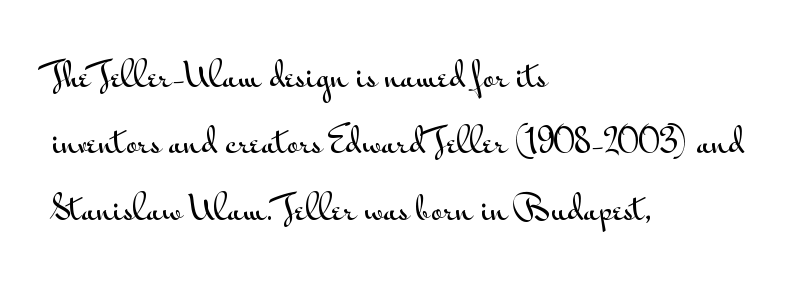
Plain, unruled lines of type. A student would call this left alignment; a typographer would say flush left, rag right. The typeface chosen for these lines omits serifs. Varying glyph widths throughout — classic text-font behaviour. Does the leading feel generous? Absolutely, it's lavish.
